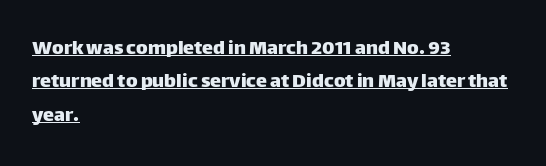
Does the copy run flush right? No — it runs flush left. Is there an underline? Yes — a line sits under the letters. Vertically, the passage feels balanced, rows spaced as you'd expect. Characters remain perfectly vertical along every line.
